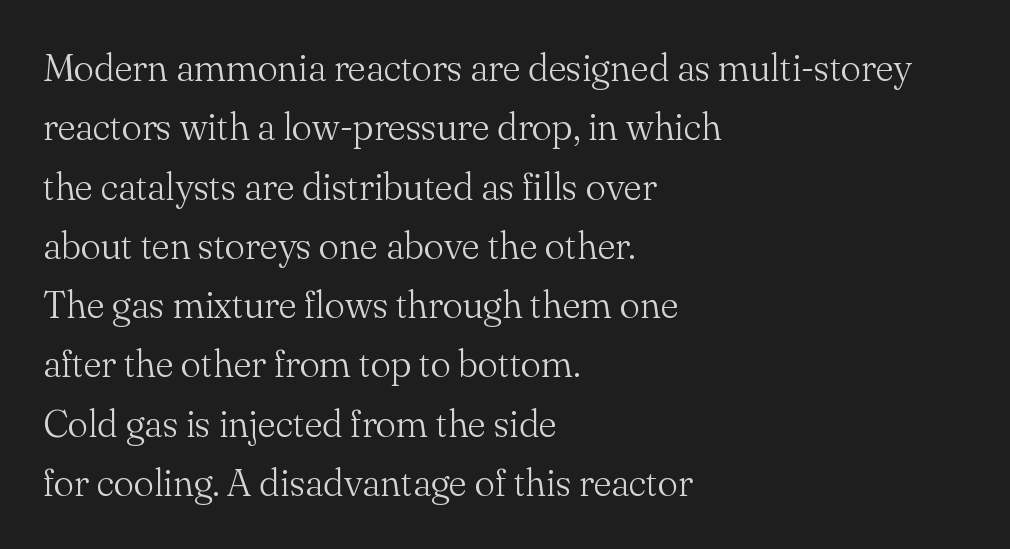
{"serif": "yes", "italic": "no", "bold": "no", "weight": "light", "width": "normal", "stroke_contrast": "medium", "x_height": "small", "monospaced": "no", "underline": "no", "align": "left", "line_spacing": "normal", "line_spacing_ratio": 1.56, "letter_spacing": "normal", "letter_spacing_em": 0.0, "glyph_px": 38}
